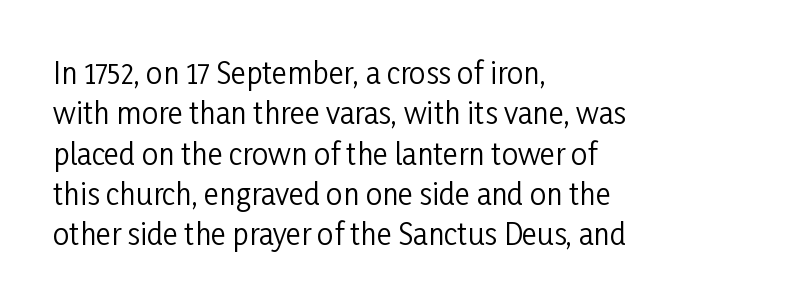
The characters are drawn with everyday or finer stroke widths. Looks like regular typesetting: each glyph gets only the width it needs. If you drew a line through each stem, it would be perfectly vertical. The specimen omits any rule beneath the text block's lines.
